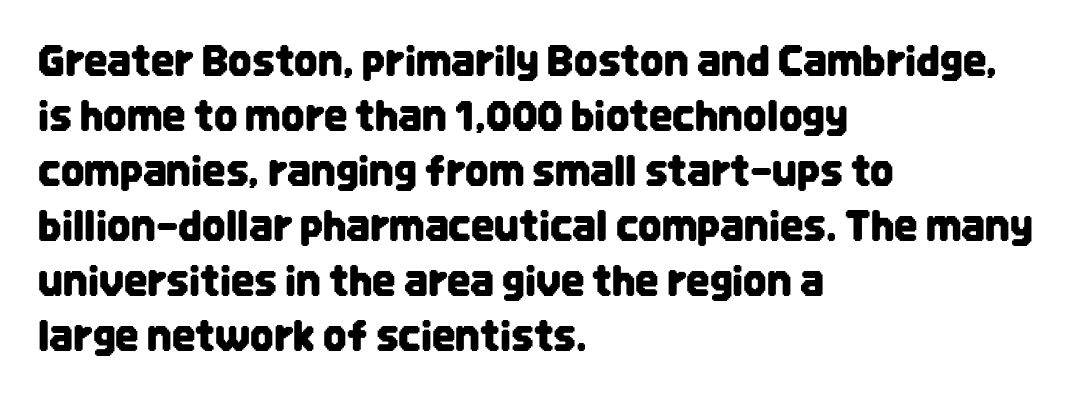
Q: Is the text italic (slanted)? A: No, it is upright.
Q: Is the typeface a serif or a sans-serif typeface? A: Sans-serif.
Q: Is the text underlined? A: No.
Q: How is the paragraph aligned? A: Left-aligned.
Q: Is the spacing between letters normal or unusually wide? A: Normal.
Q: Is the spacing between lines tight, normal or loose? A: Normal.
Q: Width (condensed, normal, or wide)? A: Condensed.
Q: Stroke contrast? A: Low.
Q: x-height? A: Large.
Q: Monospaced? A: No.
